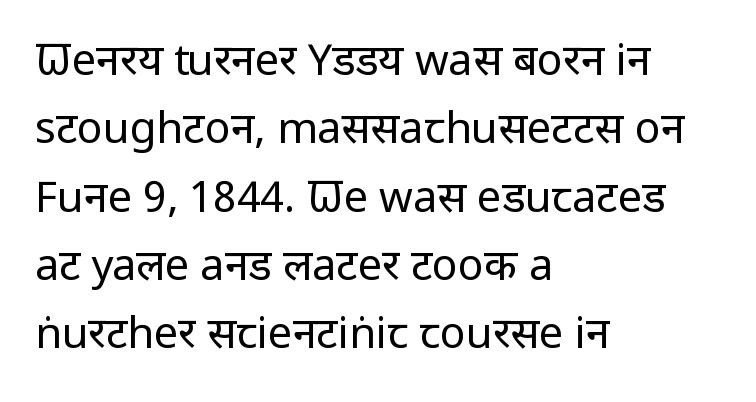
{"serif": "no", "italic": "no", "bold": "no", "weight": "regular", "width": "condensed", "stroke_contrast": "low", "x_height": "large", "monospaced": "no", "underline": "no", "align": "left", "line_spacing": "normal", "line_spacing_ratio": 1.59, "letter_spacing": "normal", "letter_spacing_em": 0.0, "glyph_px": 43}
